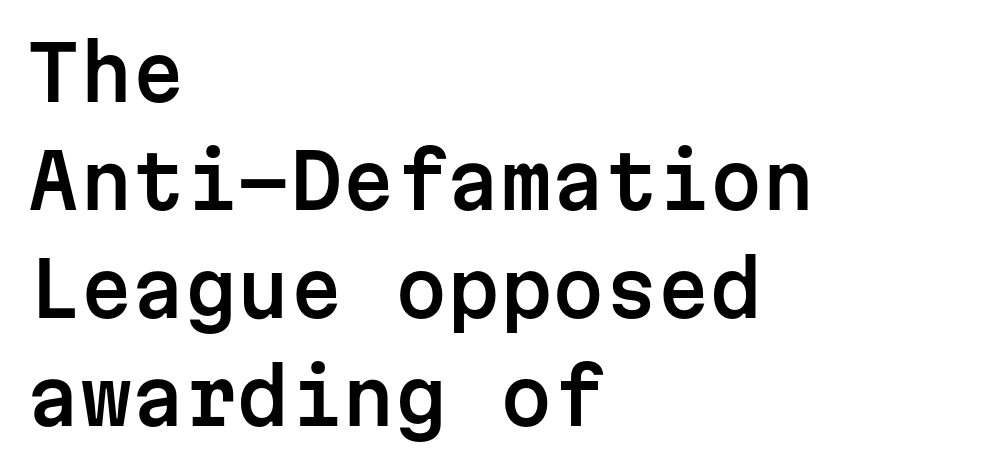
Q: Is the text italic (slanted)? A: No, it is upright.
Q: Is the typeface a serif or a sans-serif typeface? A: Sans-serif.
Q: Is the text underlined? A: No.
Q: How is the paragraph aligned? A: Left-aligned.
Q: Is the spacing between letters normal or unusually wide? A: Normal.
Q: Is the spacing between lines tight, normal or loose? A: Normal.
Q: Width (condensed, normal, or wide)? A: Normal.
Q: Stroke contrast? A: Low.
Q: x-height? A: Medium.
Q: Monospaced? A: Yes.
